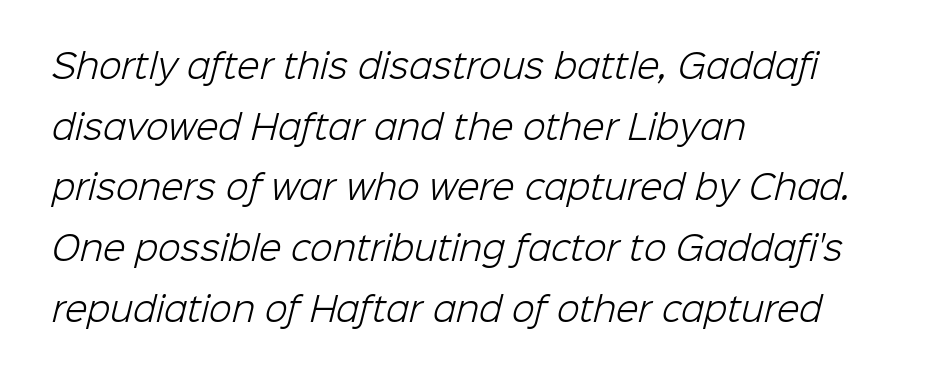
The image shows 33 px light sans-serif type; set left-aligned, line spacing 1.84x, normal letter spacing, not underlined; low stroke contrast and a medium x-height.
